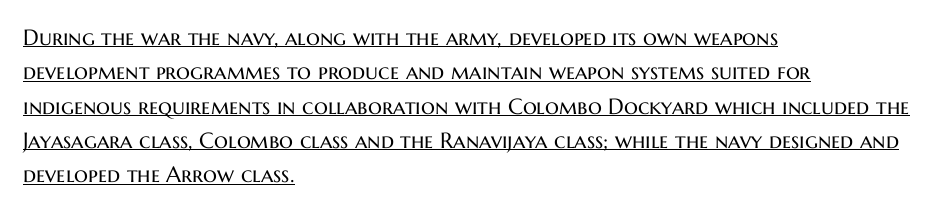
The image shows 22 px text type, upright; set left-aligned, normal line spacing (1.56x), normal letter spacing, underlined.
